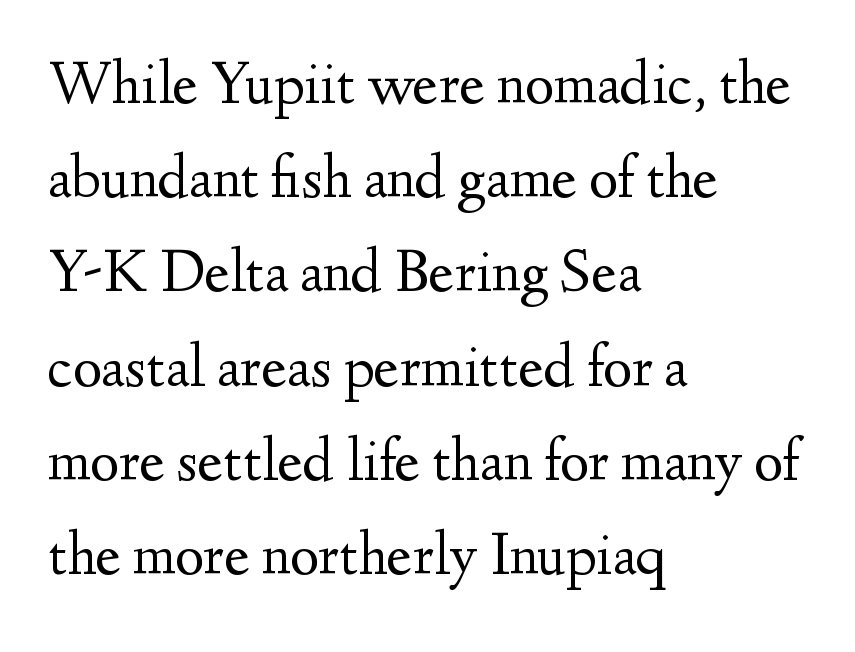
{"serif": "yes", "italic": "no", "bold": "no", "weight": "regular", "width": "normal", "stroke_contrast": "medium", "x_height": "small", "monospaced": "no", "underline": "no", "align": "left", "line_spacing": "normal", "line_spacing_ratio": 1.52, "letter_spacing": "normal", "letter_spacing_em": 0.0, "glyph_px": 62}
